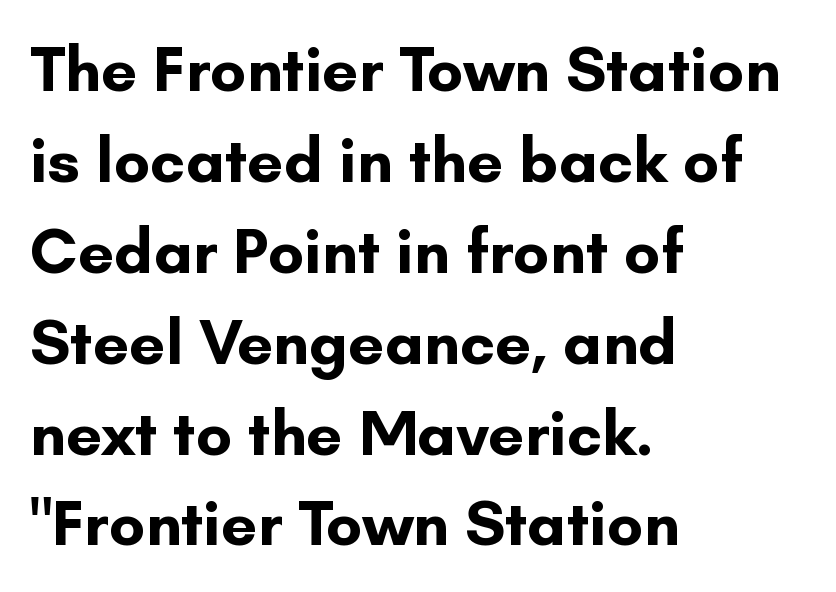
{"serif": "no", "italic": "no", "bold": "yes", "weight": "bold", "width": "normal", "stroke_contrast": "low", "x_height": "small", "monospaced": "no", "underline": "no", "align": "left", "line_spacing": "normal", "line_spacing_ratio": 1.42, "letter_spacing": "normal", "letter_spacing_em": 0.0, "glyph_px": 64}
